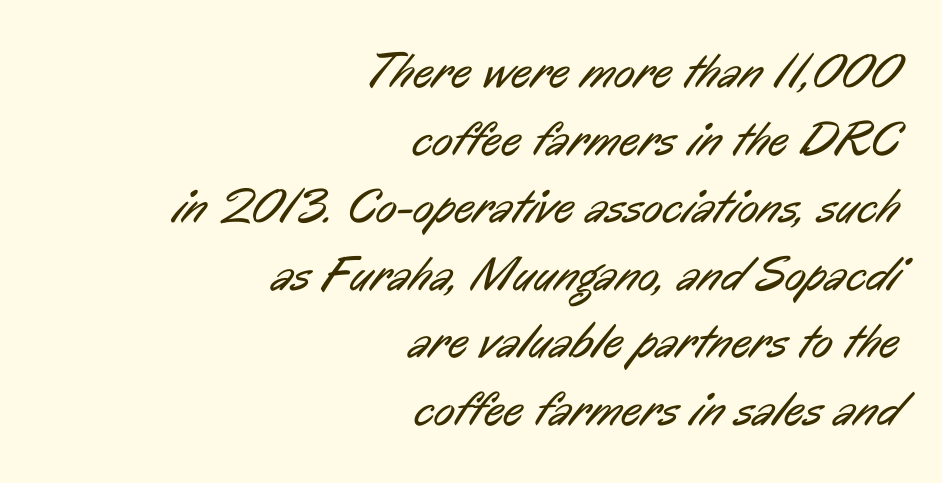
The image shows 49 px regular-weight, condensed sans-serif type; set right-aligned, normal line spacing (1.38x), normal letter spacing, not underlined; low stroke contrast and a medium x-height.
